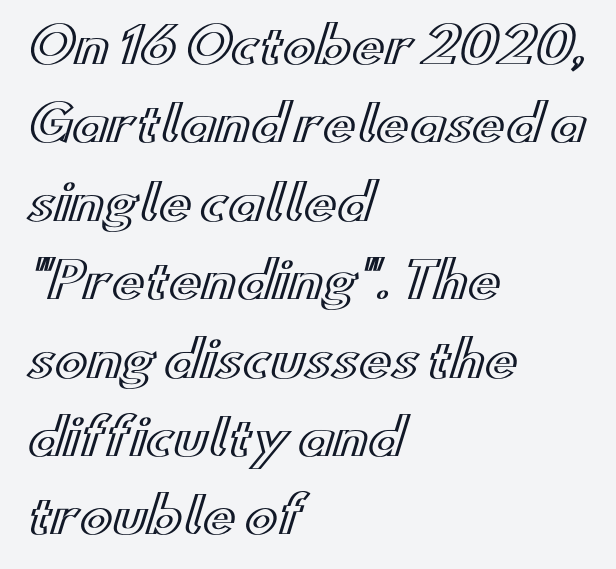
Q: Is the text italic (slanted)? A: Yes.
Q: Is the text underlined? A: No.
Q: How is the paragraph aligned? A: Left-aligned.
Q: Is the spacing between letters normal or unusually wide? A: Normal.
Q: Is the spacing between lines tight, normal or loose? A: Normal.
Q: Width (condensed, normal, or wide)? A: Wide.
Q: x-height? A: Small.
Q: Monospaced? A: No.
